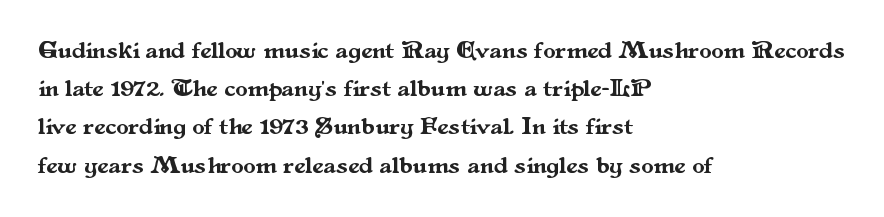
The image shows 25 px text type, upright; set left-aligned, normal line spacing (1.53x), normal letter spacing, not underlined.
